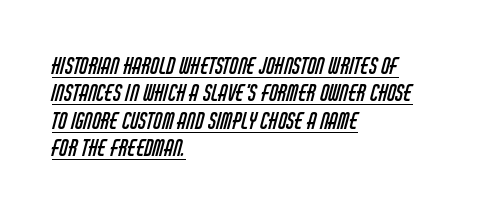
The image shows 22 px text type; set left-aligned, normal line spacing (1.25x), normal letter spacing, underlined.
